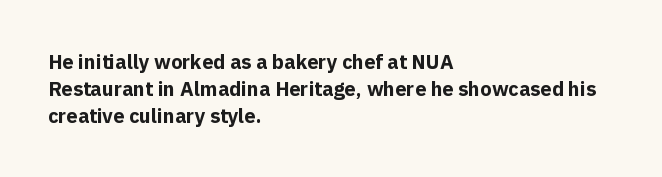
The image shows 20 px bold type, upright; set left-aligned, normal line spacing (1.35x), normal letter spacing, not underlined.
